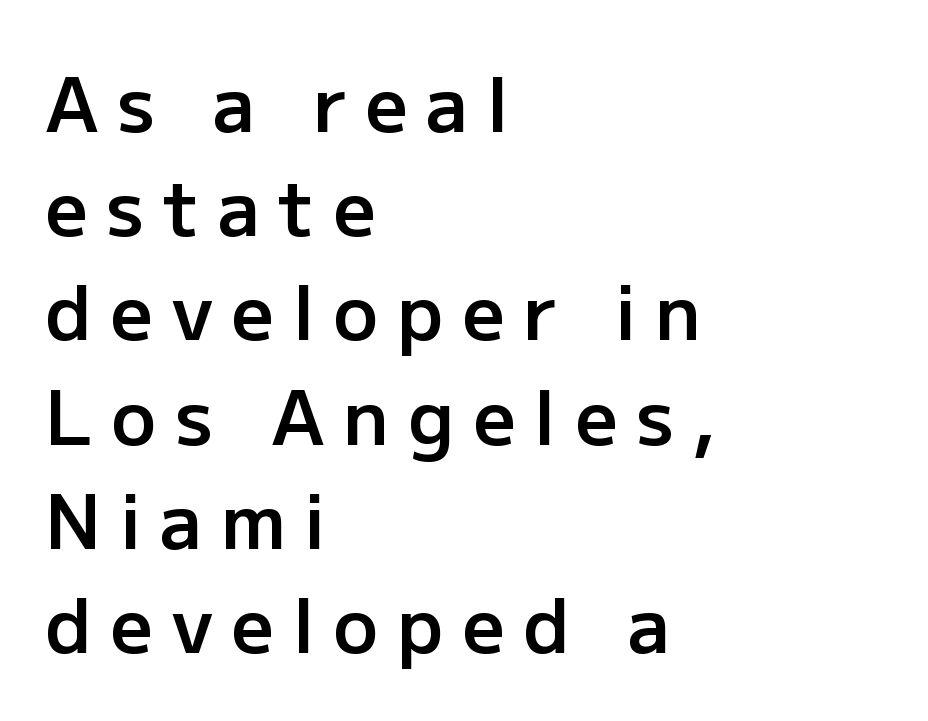
Q: Is the text bold? A: Semi-bold.
Q: Is the text italic (slanted)? A: No, it is upright.
Q: Is the typeface a serif or a sans-serif typeface? A: Sans-serif.
Q: Is the text underlined? A: No.
Q: How is the paragraph aligned? A: Left-aligned.
Q: Is the spacing between letters normal or unusually wide? A: Unusually wide.
Q: Is the spacing between lines tight, normal or loose? A: Normal.
Q: Width (condensed, normal, or wide)? A: Normal.
Q: Stroke contrast? A: Low.
Q: x-height? A: Medium.
Q: Monospaced? A: No.
